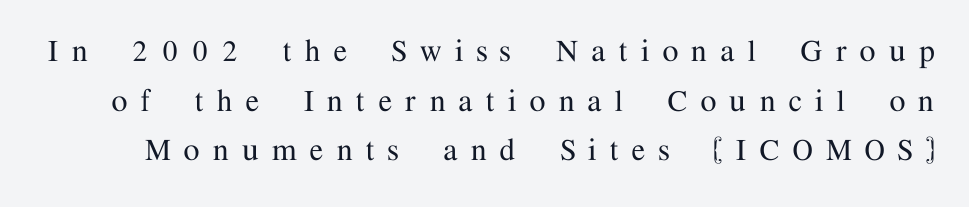
{"serif": "yes", "italic": "no", "width": "normal", "stroke_contrast": "medium", "x_height": "medium", "monospaced": "no", "underline": "no", "line_spacing": "normal", "line_spacing_ratio": 1.38, "letter_spacing": "wide", "letter_spacing_em": 0.38, "glyph_px": 36}
